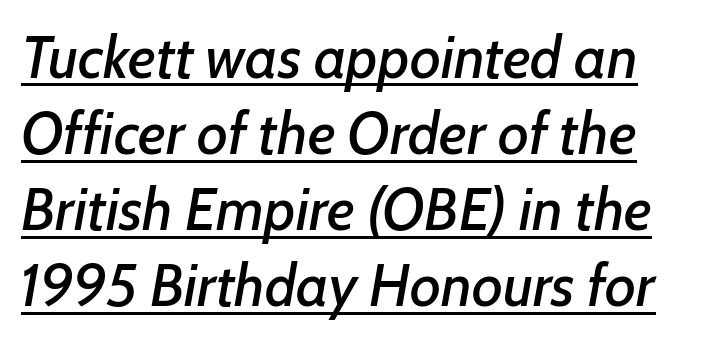
The type is set solid horizontally, with unmodified tracking. The glyphs are accompanied by a horizontal stroke just below them. Character widths vary here, with narrow letters taking less room than wide ones. The rendering applies a slant to the glyphs. Baseline-to-baseline distance is the conventional proportion of letter height.
